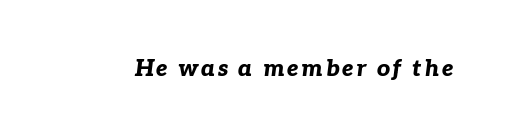
It's the slanting kind of type. The string is rendered with underlining switched off. Summary of weight: heavy, a full bold.
